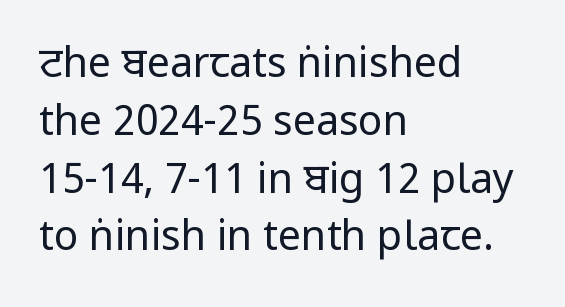
{"serif": "no", "italic": "no", "bold": "no", "weight": "regular", "width": "condensed", "stroke_contrast": "low", "underline": "no", "align": "left", "line_spacing": "normal", "line_spacing_ratio": 1.41, "letter_spacing": "normal", "letter_spacing_em": 0.0, "glyph_px": 41}
